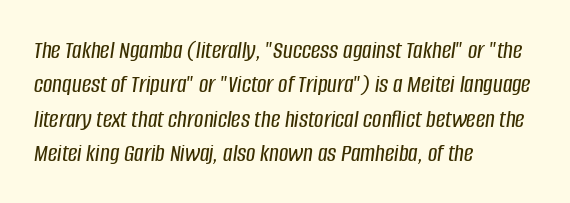
The image shows 26 px text type, italic (leaning right); set left-aligned, normal line spacing (1.32x), normal letter spacing, not underlined.
